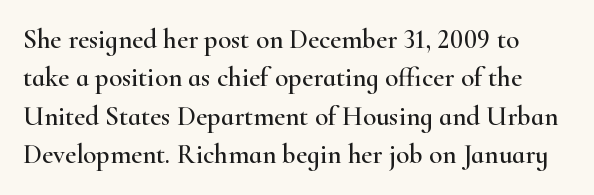
{"italic": "no", "underline": "no", "line_spacing": "normal", "line_spacing_ratio": 1.42, "letter_spacing": "normal", "letter_spacing_em": 0.0, "glyph_px": 27}
